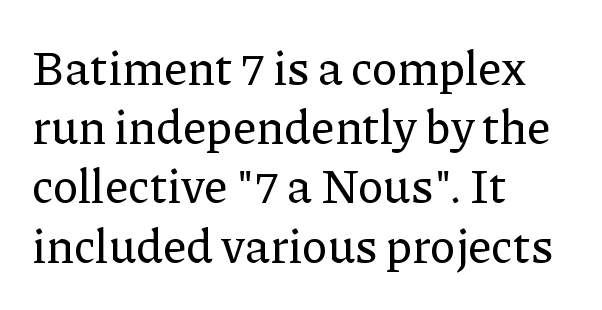
The gaps between neighbouring characters are ordinary and unremarkable. Note the varied advance widths — an 'i' is clearly narrower than an 'm'. Check the space under the baseline: it is left empty. This rendering employs a face with finishing strokes, i.e., a serif. The rendering uses a moderate line-height, typical for paragraphs. The typography opts for an upright posture over an oblique one.
